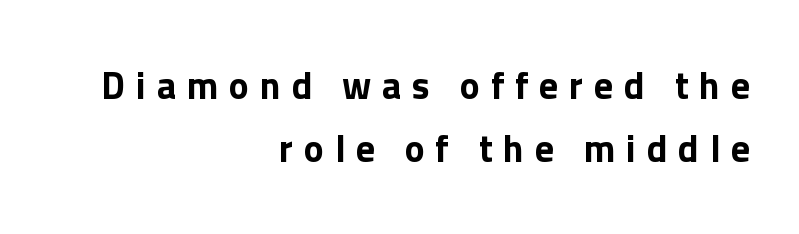
The image shows 38 px sans-serif type, upright; set right-aligned, normal line spacing (1.67x), unusually wide letter spacing (+0.28 em), not underlined; low stroke contrast and a medium x-height.
